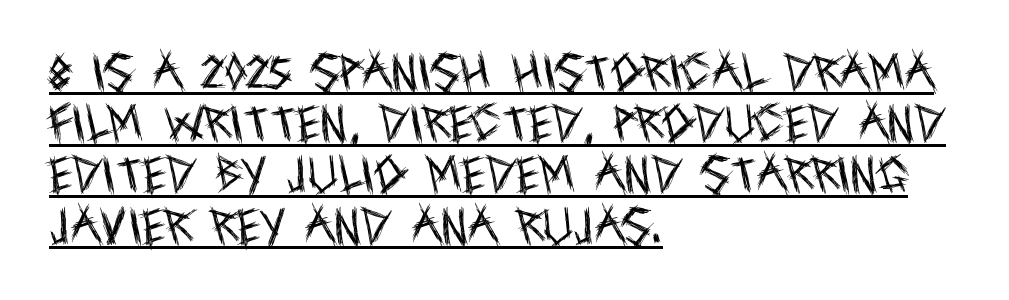
Q: Is the text bold? A: No.
Q: Is the text italic (slanted)? A: No, it is upright.
Q: Is the typeface a serif or a sans-serif typeface? A: Sans-serif.
Q: Is the text underlined? A: Yes.
Q: How is the paragraph aligned? A: Left-aligned.
Q: Is the spacing between letters normal or unusually wide? A: Normal.
Q: Is the spacing between lines tight, normal or loose? A: Normal.
Q: Width (condensed, normal, or wide)? A: Condensed.
Q: x-height? A: Large.
Q: Monospaced? A: No.
